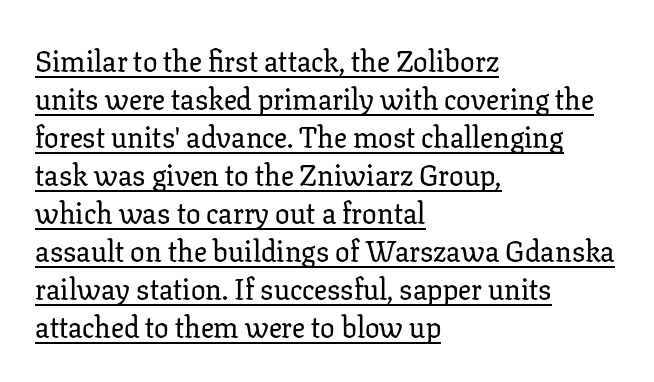
Q: Is the text italic (slanted)? A: No, it is upright.
Q: Is the typeface a serif or a sans-serif typeface? A: Serif.
Q: Is the text underlined? A: Yes.
Q: How is the paragraph aligned? A: Left-aligned.
Q: Is the spacing between letters normal or unusually wide? A: Normal.
Q: Is the spacing between lines tight, normal or loose? A: Normal.
Q: Width (condensed, normal, or wide)? A: Normal.
Q: Stroke contrast? A: Low.
Q: x-height? A: Medium.
Q: Monospaced? A: No.
